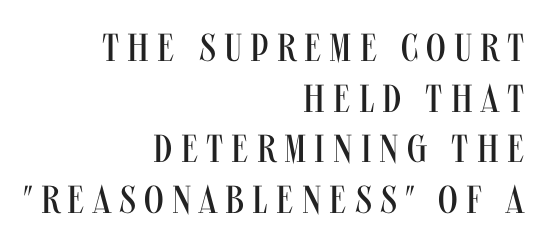
The image shows 39 px regular-weight, condensed sans-serif type, upright; set right-aligned, normal line spacing (1.3x), unusually wide letter spacing (+0.21 em), not underlined; medium stroke contrast and a large x-height.
